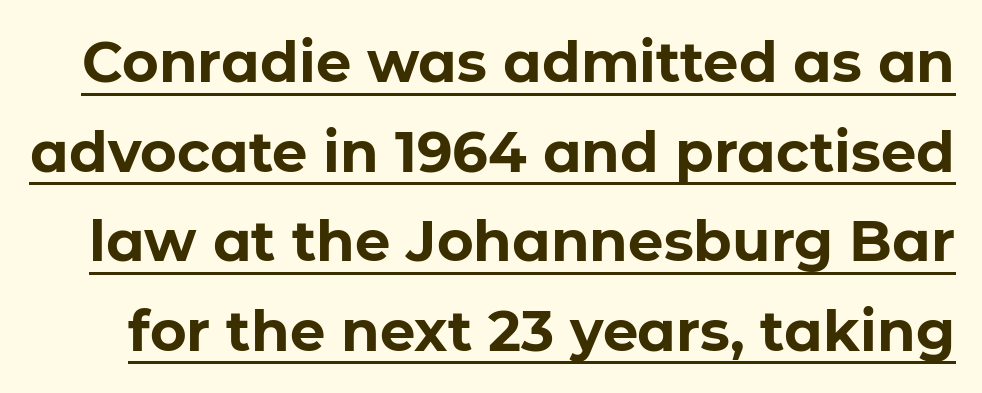
Q: Is the text bold? A: Yes.
Q: Is the text italic (slanted)? A: No, it is upright.
Q: Is the typeface a serif or a sans-serif typeface? A: Sans-serif.
Q: Is the text underlined? A: Yes.
Q: Is the spacing between letters normal or unusually wide? A: Normal.
Q: Is the spacing between lines tight, normal or loose? A: Normal.
Q: Width (condensed, normal, or wide)? A: Normal.
Q: Stroke contrast? A: Low.
Q: x-height? A: Medium.
Q: Monospaced? A: No.
